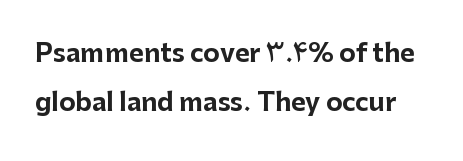
Q: Is the text bold? A: Yes.
Q: Is the text italic (slanted)? A: No, it is upright.
Q: Is the text underlined? A: No.
Q: Is the spacing between letters normal or unusually wide? A: Normal.
Q: Is the spacing between lines tight, normal or loose? A: Loose.
